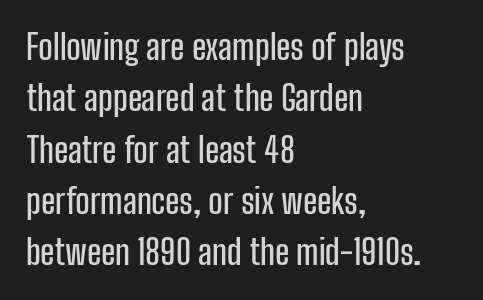
{"serif": "no", "italic": "no", "width": "condensed", "stroke_contrast": "low", "x_height": "medium", "monospaced": "no", "underline": "no", "align": "left", "line_spacing": "normal", "line_spacing_ratio": 1.51, "letter_spacing": "normal", "letter_spacing_em": 0.0, "glyph_px": 34}
